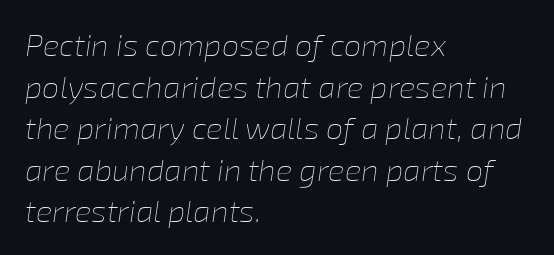
These lines are rendered in a variable-pitch font. Unmarked baselines from the first word to the last. Caption: face not bold, strokes unweighted. The line texture is even and compact thanks to regular tracking.
